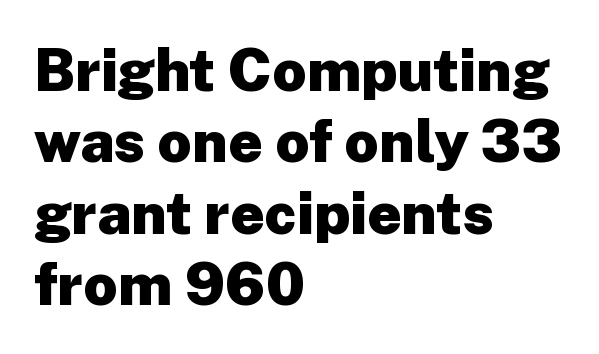
{"serif": "no", "italic": "no", "bold": "yes", "weight": "heavy", "width": "normal", "stroke_contrast": "low", "x_height": "medium", "monospaced": "no", "underline": "no", "align": "left", "line_spacing_ratio": 1.21, "letter_spacing": "normal", "letter_spacing_em": 0.0, "glyph_px": 59}
